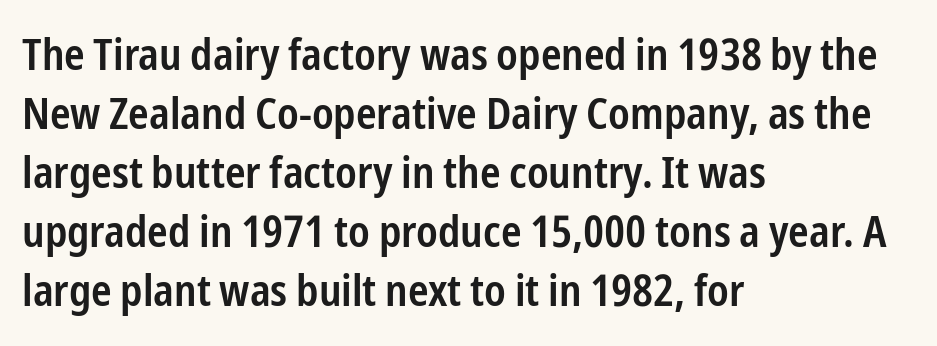
{"serif": "no", "italic": "no", "bold": "semi", "weight": "semibold", "width": "condensed", "stroke_contrast": "low", "x_height": "medium", "monospaced": "no", "underline": "no", "align": "left", "line_spacing": "normal", "line_spacing_ratio": 1.34, "letter_spacing": "normal", "letter_spacing_em": 0.0, "glyph_px": 44}
